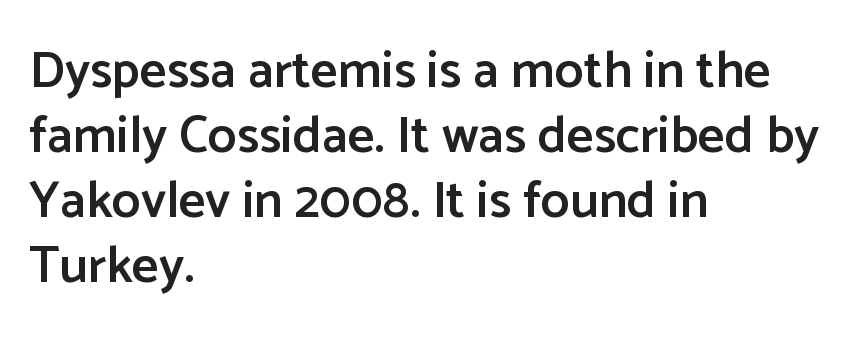
Q: Is the text bold? A: Semi-bold.
Q: Is the text italic (slanted)? A: No, it is upright.
Q: Is the typeface a serif or a sans-serif typeface? A: Sans-serif.
Q: Is the text underlined? A: No.
Q: How is the paragraph aligned? A: Left-aligned.
Q: Is the spacing between letters normal or unusually wide? A: Normal.
Q: Is the spacing between lines tight, normal or loose? A: Normal.
Q: Width (condensed, normal, or wide)? A: Normal.
Q: Stroke contrast? A: Low.
Q: x-height? A: Medium.
Q: Monospaced? A: No.
